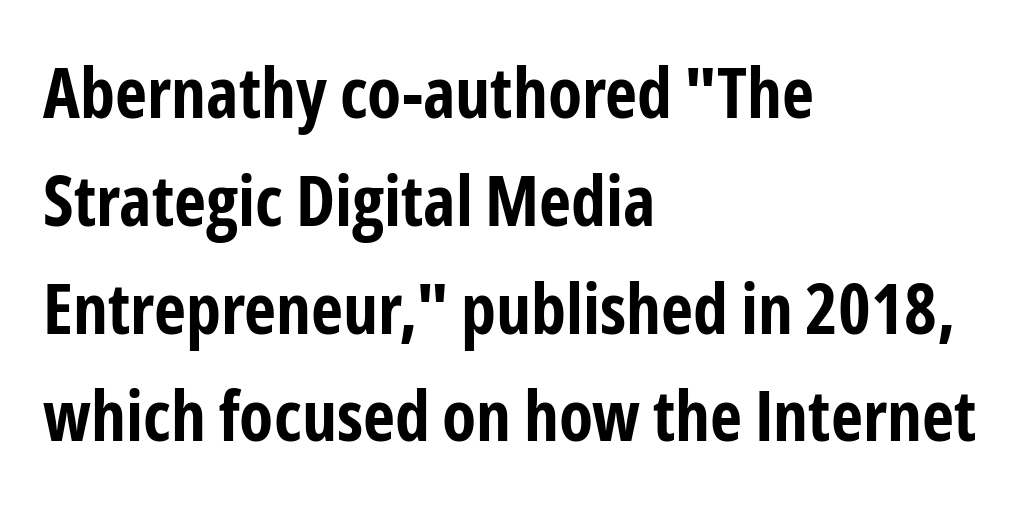
{"serif": "no", "italic": "no", "bold": "yes", "weight": "bold", "width": "condensed", "stroke_contrast": "low", "x_height": "medium", "monospaced": "no", "underline": "no", "align": "left", "line_spacing": "normal", "line_spacing_ratio": 1.54, "letter_spacing": "normal", "letter_spacing_em": 0.0, "glyph_px": 70}
